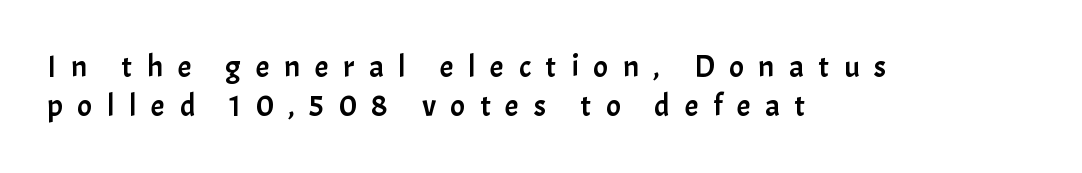
Quick note: not italic, upright. You could not count columns in this text — the font is proportionally spaced. The horizontal fit of the characters is loose and conspicuously gappy. One glance says typical: line gaps are just what's usual.
